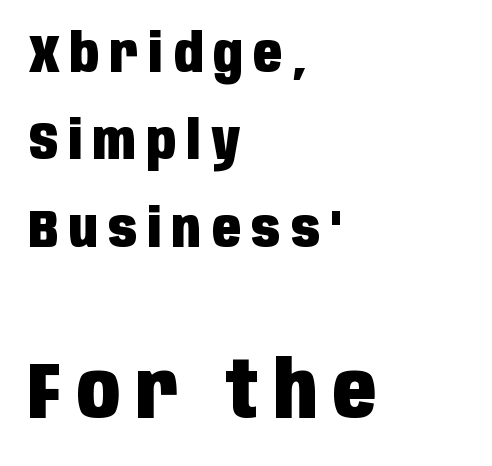
Q: Is the text bold? A: Yes.
Q: Is the text italic (slanted)? A: No, it is upright.
Q: Is the typeface a serif or a sans-serif typeface? A: Sans-serif.
Q: Is the text underlined? A: No.
Q: How is the paragraph aligned? A: Left-aligned.
Q: Is the spacing between letters normal or unusually wide? A: Unusually wide.
Q: Is the spacing between lines tight, normal or loose? A: Normal.
Q: Which block of text is set in a larger size, the first (top) or the second (bottom)? A: The second (bottom) one.
Q: Width (condensed, normal, or wide)? A: Condensed.
Q: Stroke contrast? A: Low.
Q: x-height? A: Large.
Q: Monospaced? A: No.
